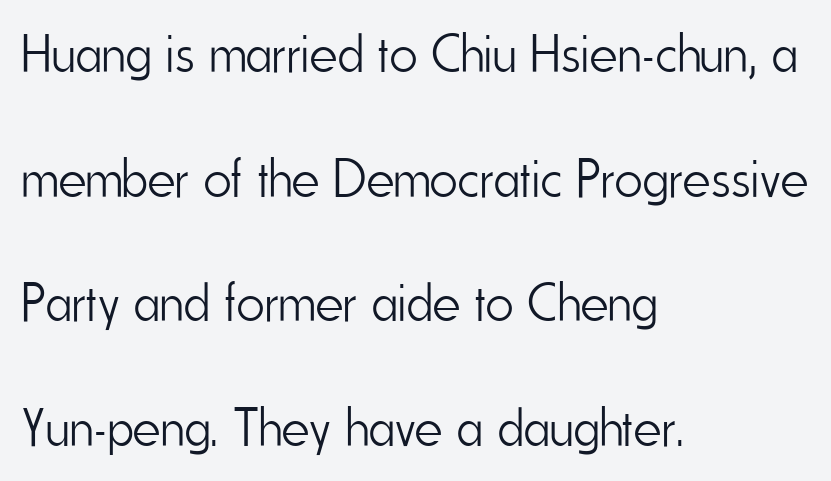
{"serif": "no", "italic": "no", "bold": "no", "weight": "light", "width": "condensed", "stroke_contrast": "low", "x_height": "small", "monospaced": "no", "underline": "no", "align": "left", "line_spacing": "loose", "line_spacing_ratio": 2.31, "letter_spacing": "normal", "letter_spacing_em": 0.0, "glyph_px": 54}
